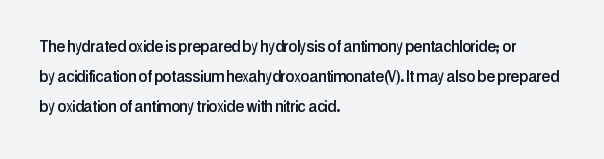
The image shows 20 px text type, upright; set left-aligned, normal line spacing (1.49x), normal letter spacing, not underlined.
